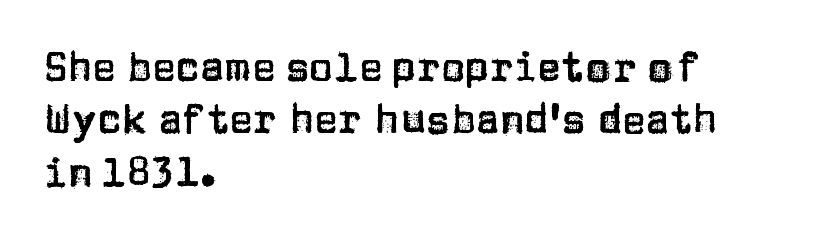
Q: Is the text italic (slanted)? A: No, it is upright.
Q: Is the typeface a serif or a sans-serif typeface? A: Sans-serif.
Q: Is the text underlined? A: No.
Q: How is the paragraph aligned? A: Left-aligned.
Q: Is the spacing between letters normal or unusually wide? A: Normal.
Q: Is the spacing between lines tight, normal or loose? A: Normal.
Q: Width (condensed, normal, or wide)? A: Normal.
Q: Stroke contrast? A: Low.
Q: x-height? A: Large.
Q: Monospaced? A: No.
